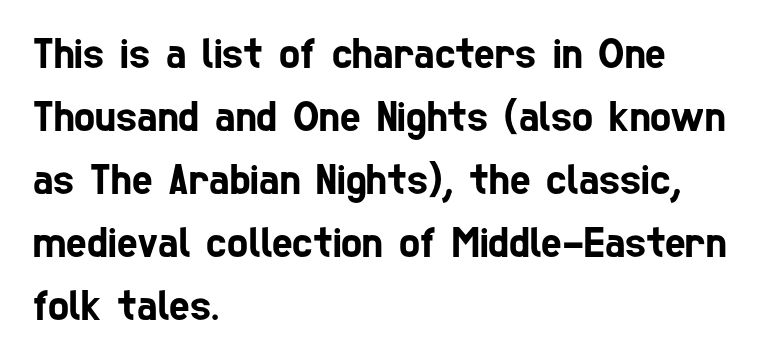
{"serif": "no", "width": "condensed", "stroke_contrast": "low", "x_height": "medium", "monospaced": "no", "underline": "no", "align": "left", "line_spacing": "normal", "line_spacing_ratio": 1.43, "letter_spacing": "normal", "letter_spacing_em": 0.0, "glyph_px": 44}
